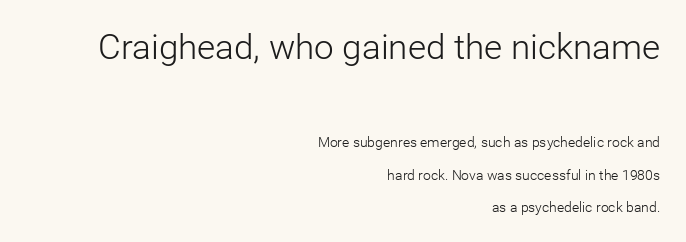
The image shows 35 px light sans-serif type, upright; set right-aligned, loose line spacing (2.3x), normal letter spacing, not underlined; the first (top) block is 2.5x larger; low stroke contrast and a medium x-height.
